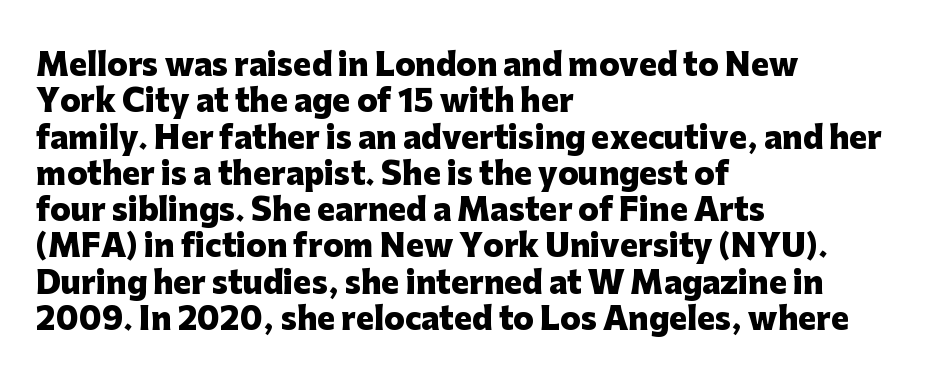
Q: Is the text bold? A: Yes.
Q: Is the text italic (slanted)? A: No, it is upright.
Q: Is the typeface a serif or a sans-serif typeface? A: Sans-serif.
Q: Is the text underlined? A: No.
Q: How is the paragraph aligned? A: Left-aligned.
Q: Is the spacing between letters normal or unusually wide? A: Normal.
Q: Width (condensed, normal, or wide)? A: Normal.
Q: Stroke contrast? A: Low.
Q: x-height? A: Medium.
Q: Monospaced? A: No.
